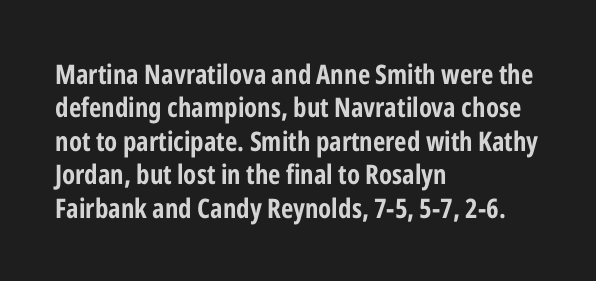
{"italic": "no", "bold": "yes", "underline": "no", "align": "left", "line_spacing_ratio": 1.24, "letter_spacing": "normal", "letter_spacing_em": 0.0, "glyph_px": 27}
